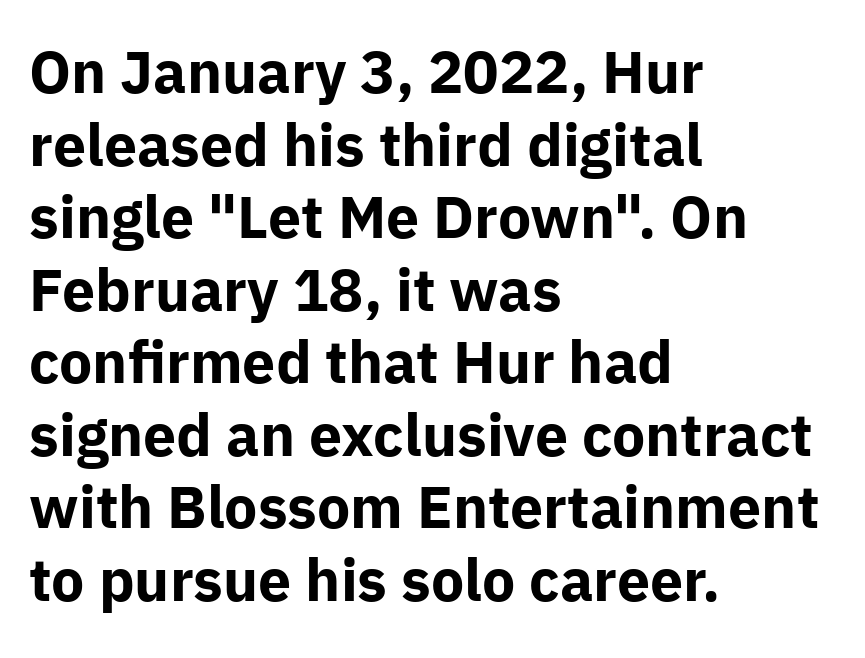
The image shows 59 px bold sans-serif type, upright; set left-aligned, line spacing 1.23x, normal letter spacing, not underlined; low stroke contrast and a medium x-height.
